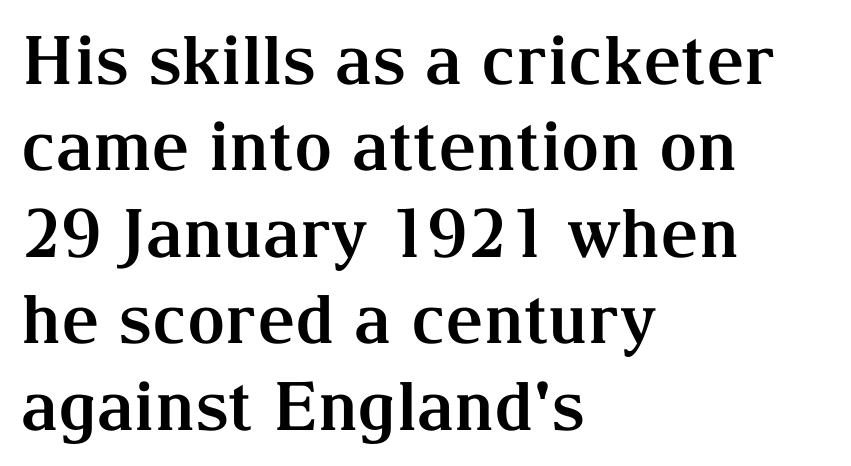
Q: Is the text bold? A: Yes.
Q: Is the text italic (slanted)? A: No, it is upright.
Q: Is the typeface a serif or a sans-serif typeface? A: Serif.
Q: Is the text underlined? A: No.
Q: How is the paragraph aligned? A: Left-aligned.
Q: Is the spacing between letters normal or unusually wide? A: Normal.
Q: Is the spacing between lines tight, normal or loose? A: Normal.
Q: Width (condensed, normal, or wide)? A: Normal.
Q: Stroke contrast? A: Medium.
Q: x-height? A: Medium.
Q: Monospaced? A: No.
